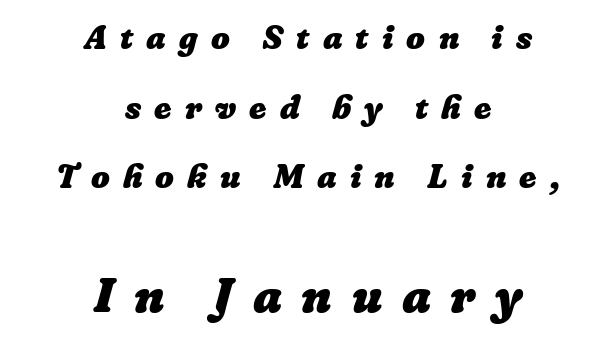
Q: Is the text bold? A: Yes.
Q: Is the text underlined? A: No.
Q: How is the paragraph aligned? A: Centered.
Q: Is the spacing between letters normal or unusually wide? A: Unusually wide.
Q: Is the spacing between lines tight, normal or loose? A: Loose.
Q: Which block of text is set in a larger size, the first (top) or the second (bottom)? A: The second (bottom) one.
Q: Width (condensed, normal, or wide)? A: Normal.
Q: Stroke contrast? A: Low.
Q: x-height? A: Medium.
Q: Monospaced? A: No.
